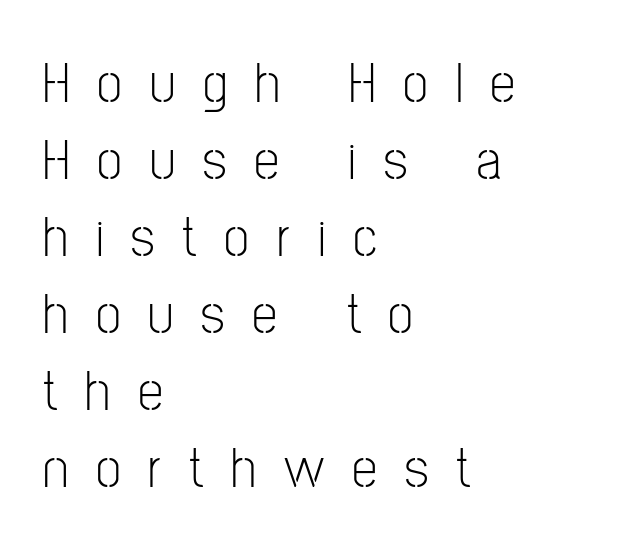
{"serif": "no", "italic": "no", "bold": "no", "weight": "light", "width": "condensed", "stroke_contrast": "low", "x_height": "medium", "monospaced": "no", "underline": "no", "align": "left", "line_spacing": "normal", "line_spacing_ratio": 1.35, "letter_spacing": "wide", "letter_spacing_em": 0.49, "glyph_px": 57}
